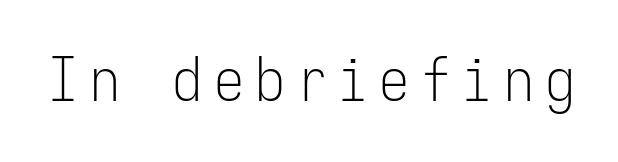
The string is rendered with underlining switched off. Stems here are at most as thick as an everyday book face. When letters stand straight like this, we call the style roman or upright. Fixed-width glyphs throughout — classic coding-font behaviour.
